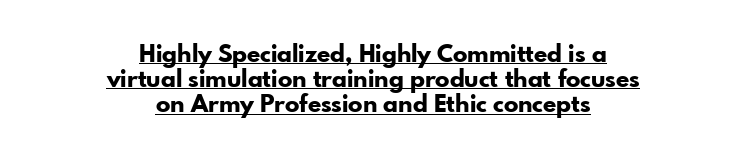
The image shows 24 px bold type, upright; set centered, tight line spacing (1.05x), normal letter spacing, underlined.
